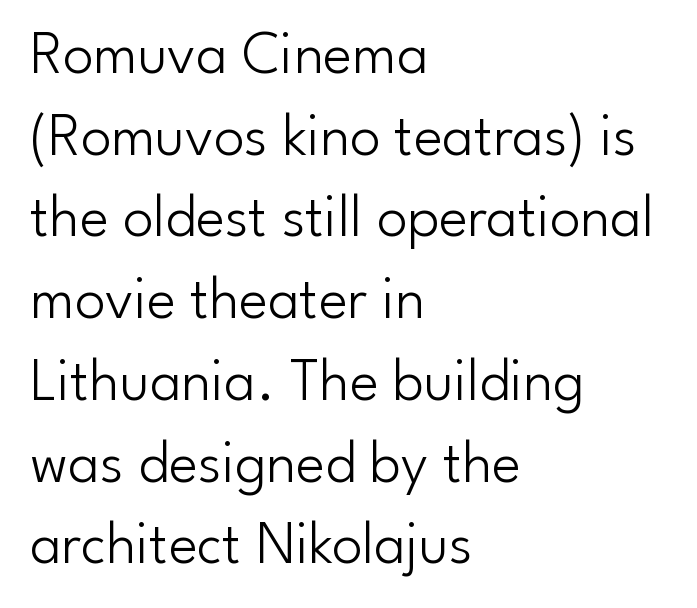
The image shows 61 px light sans-serif type, upright; set left-aligned, normal line spacing (1.34x), normal letter spacing, not underlined; low stroke contrast and a small x-height.
